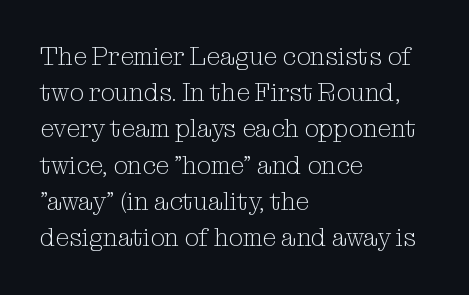
{"italic": "no", "bold": "no", "underline": "no", "align": "left", "line_spacing": "normal", "line_spacing_ratio": 1.45, "letter_spacing": "normal", "letter_spacing_em": 0.0, "glyph_px": 25}
